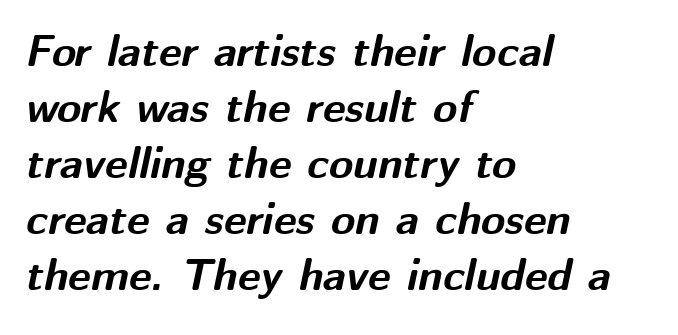
{"italic": "yes", "lean": "right", "slant_degrees": 12, "bold": "yes", "weight": "bold", "width": "normal", "stroke_contrast": "medium", "x_height": "medium", "monospaced": "no", "underline": "no", "align": "left", "line_spacing": "normal", "line_spacing_ratio": 1.27, "letter_spacing": "normal", "letter_spacing_em": 0.0, "glyph_px": 44}
